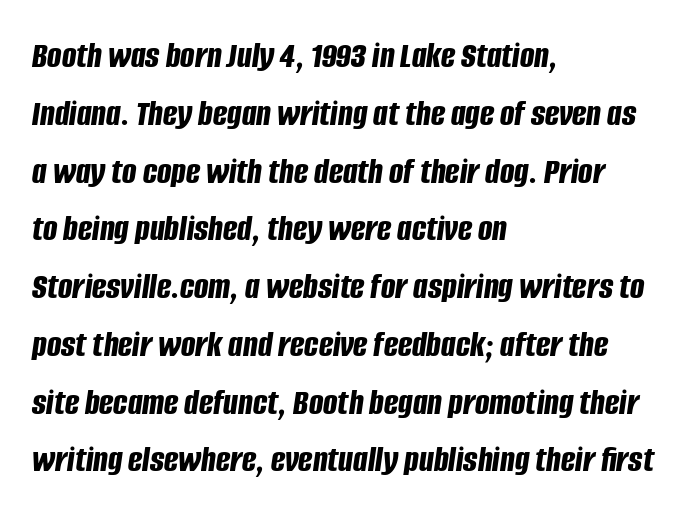
The image shows 38 px bold, condensed type, italic (leaning right); set left-aligned, normal line spacing (1.52x), normal letter spacing, not underlined; low stroke contrast and a large x-height.
